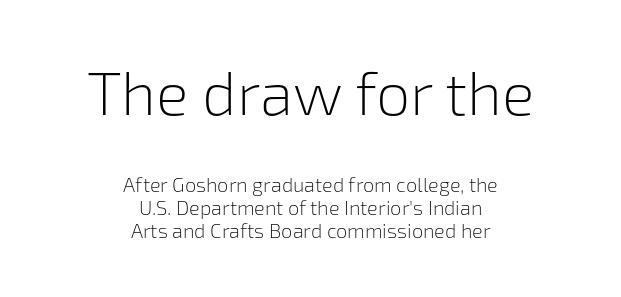
No word sits above an underline. Varying glyph widths throughout — classic text-font behaviour. A roman cut, with each character standing at attention. Counters stay open thanks to moderate or lighter strokes.
